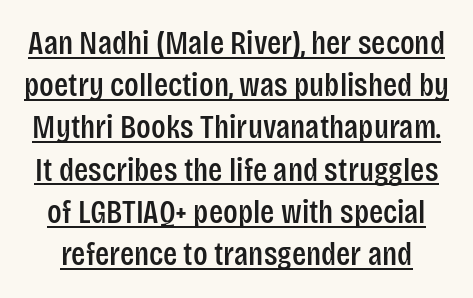
The specimen reads as upright at a glance. The rendered words wear a rule along their underside. Do the characters align in a grid? No, the font is proportional. Honestly, the row spacing looks completely unremarkable. The passage shown has conventional tracking throughout.
